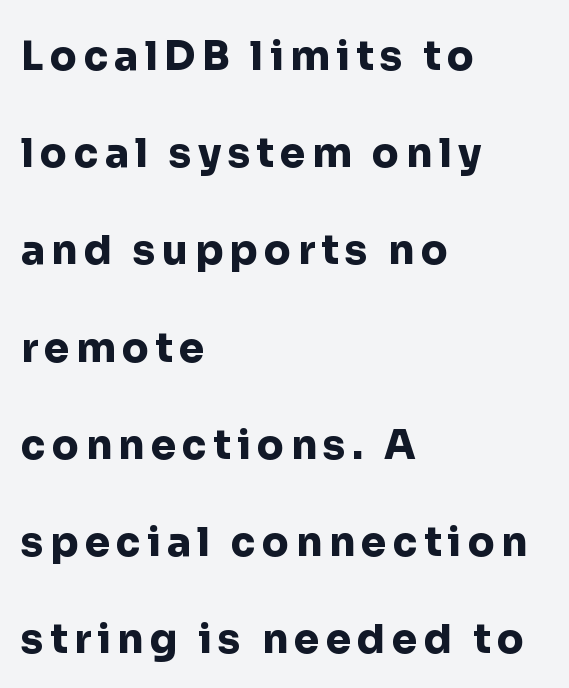
The rendering uses a large line-height, opening up the rows. Style check: upright. Weight: bold. Line starts are locked; line ends wander.
